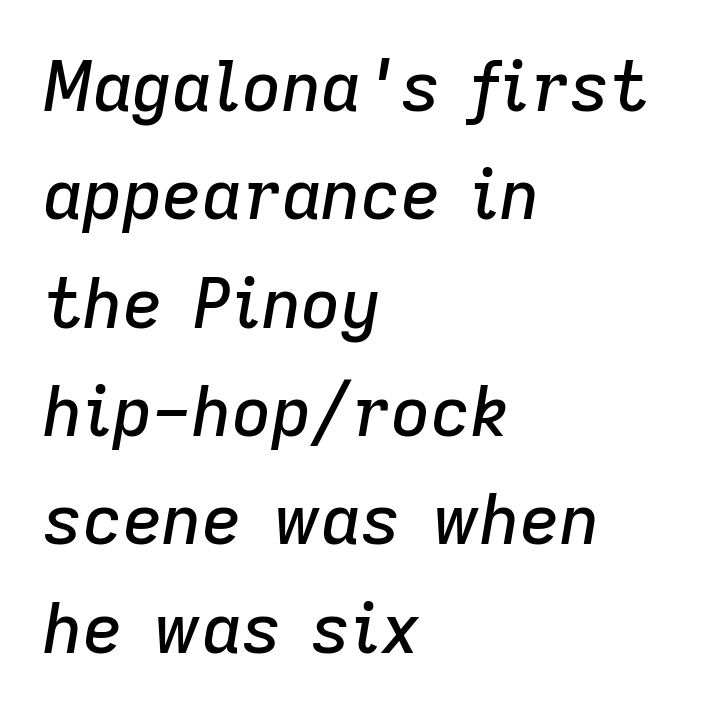
The image shows 69 px text type, italic (leaning right); set left-aligned, normal line spacing (1.57x), normal letter spacing, not underlined; low stroke contrast and a medium x-height.
